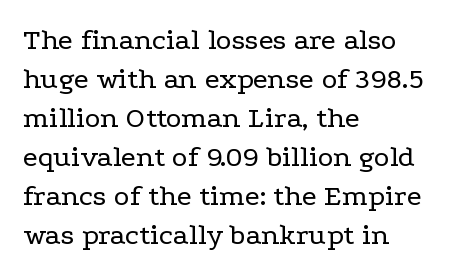
Q: Is the text bold? A: No.
Q: Is the text italic (slanted)? A: No, it is upright.
Q: Is the typeface a serif or a sans-serif typeface? A: Serif.
Q: Is the text underlined? A: No.
Q: How is the paragraph aligned? A: Left-aligned.
Q: Is the spacing between letters normal or unusually wide? A: Normal.
Q: Is the spacing between lines tight, normal or loose? A: Normal.
Q: Width (condensed, normal, or wide)? A: Wide.
Q: Stroke contrast? A: Low.
Q: x-height? A: Medium.
Q: Monospaced? A: No.
